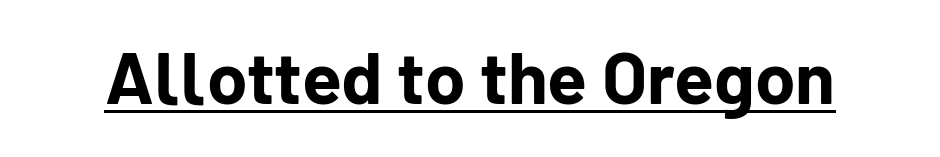
Characters remain perfectly vertical along every line. Caption: bold face, heavy strokes. Serifs: no, the terminals of the letterforms are clean. These lines are rendered in a variable-pitch font. Look at the tracking — it's just the regular setting, nothing added. The sample's only ornament is a line tracing under the words.
